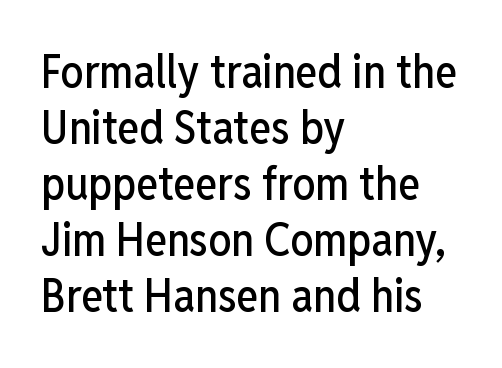
The lettering stays uniformly vertical, giving the passage a roman look. This sample has the flowing, uneven cadence of proportional lettering. No word sits above an underline. To sum up the face: it is a sans, with no serifs.
